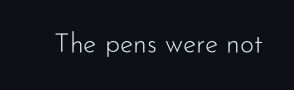
The image shows 27 px text type, upright; set normal letter spacing, not underlined.
